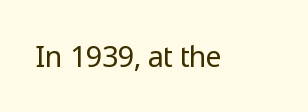
The image shows 29 px regular-weight sans-serif type, upright; set normal letter spacing, not underlined; low stroke contrast and a medium x-height.
